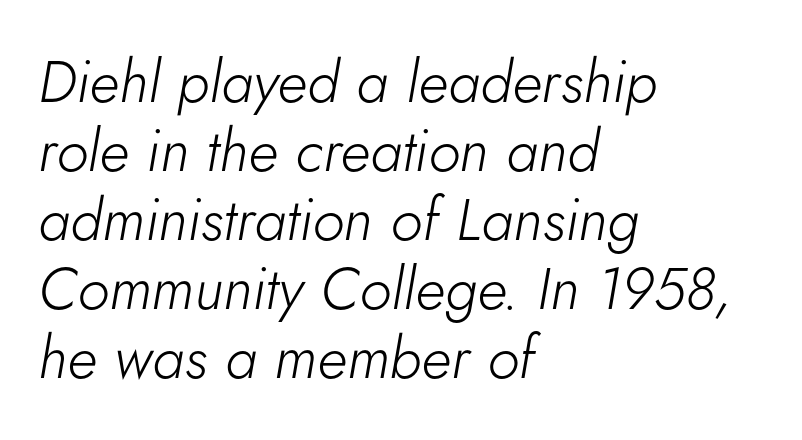
Where is the straight margin? On the left. The strokes are not fattened; the text isn't bold. Glyph-to-glyph distance matches everyday printed text. You can tell it's italic because the verticals aren't actually vertical. The letters advance in unequal steps, a hallmark of proportional type. Beneath every word, the page is bare.
